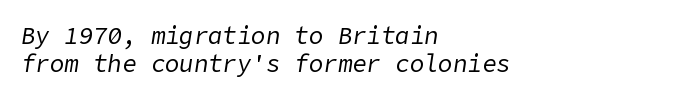
Q: Is the text bold? A: No.
Q: Is the text italic (slanted)? A: Yes, it leans right by about 9 degrees.
Q: Is the text underlined? A: No.
Q: How is the paragraph aligned? A: Left-aligned.
Q: Is the spacing between letters normal or unusually wide? A: Normal.
